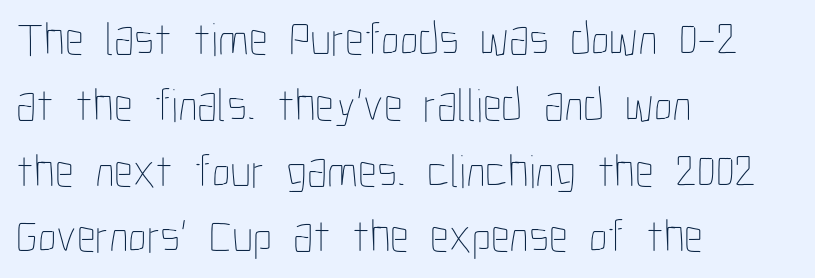
The image shows 47 px thin, condensed type, upright; set left-aligned, normal line spacing (1.4x), normal letter spacing, not underlined; low stroke contrast and a medium x-height.
